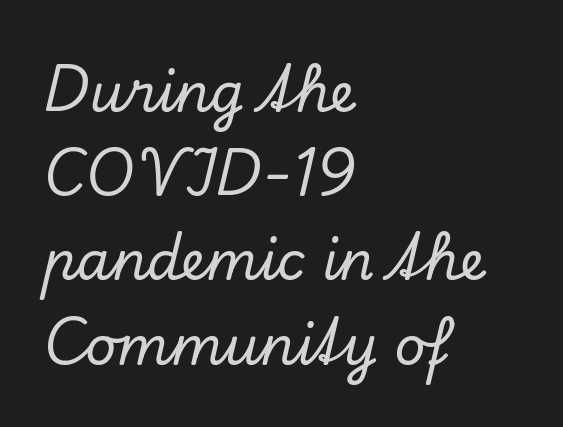
{"serif": "yes", "italic": "yes", "lean": "right", "slant_degrees": 13, "width": "normal", "stroke_contrast": "low", "x_height": "small", "monospaced": "no", "underline": "no", "align": "left", "line_spacing": "normal", "line_spacing_ratio": 1.56, "letter_spacing": "normal", "letter_spacing_em": 0.0, "glyph_px": 54}
